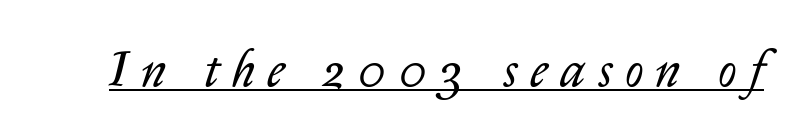
Q: Is the text bold? A: No.
Q: Is the text italic (slanted)? A: Yes, it leans right by about 14 degrees.
Q: Is the text underlined? A: Yes.
Q: Is the spacing between letters normal or unusually wide? A: Unusually wide.
Q: Width (condensed, normal, or wide)? A: Normal.
Q: Stroke contrast? A: Low.
Q: x-height? A: Medium.
Q: Monospaced? A: No.
